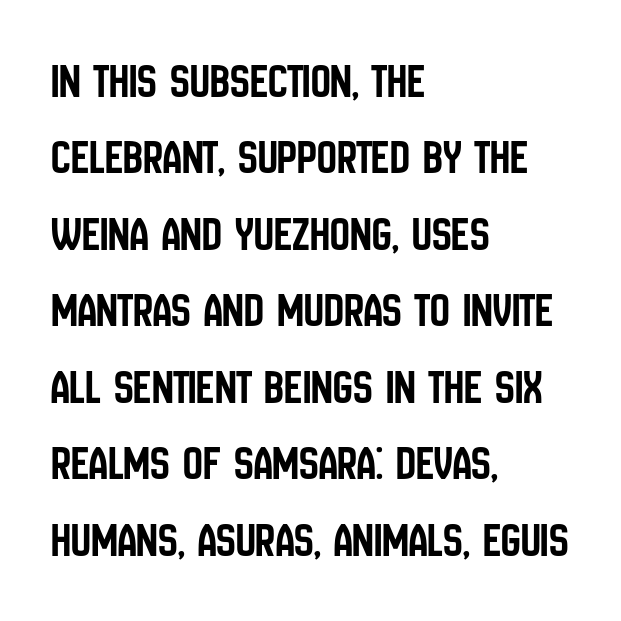
The image shows 49 px condensed sans-serif type, upright; set left-aligned, normal line spacing (1.56x), normal letter spacing, not underlined; low stroke contrast and a large x-height.
